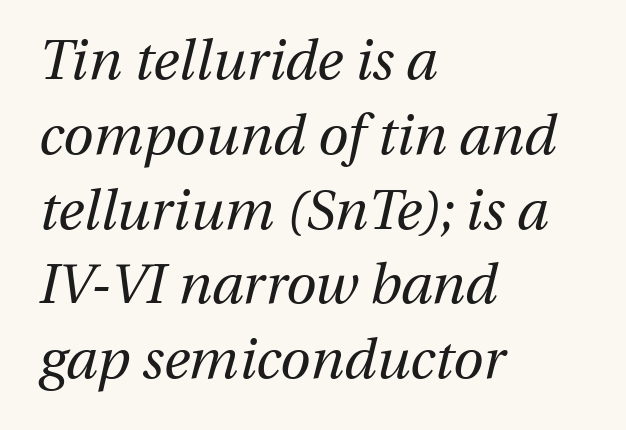
The image shows 55 px regular-weight type, italic (leaning right); set left-aligned, normal line spacing (1.36x), normal letter spacing, not underlined; medium stroke contrast and a medium x-height.
